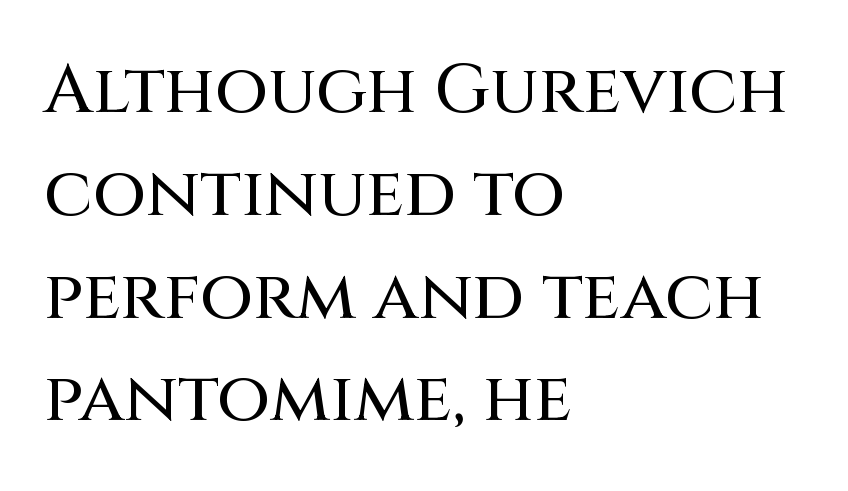
Q: Is the text italic (slanted)? A: No, it is upright.
Q: Is the typeface a serif or a sans-serif typeface? A: Sans-serif.
Q: Is the text underlined? A: No.
Q: How is the paragraph aligned? A: Left-aligned.
Q: Is the spacing between letters normal or unusually wide? A: Normal.
Q: Is the spacing between lines tight, normal or loose? A: Normal.
Q: Width (condensed, normal, or wide)? A: Normal.
Q: Stroke contrast? A: Medium.
Q: x-height? A: Large.
Q: Monospaced? A: No.
